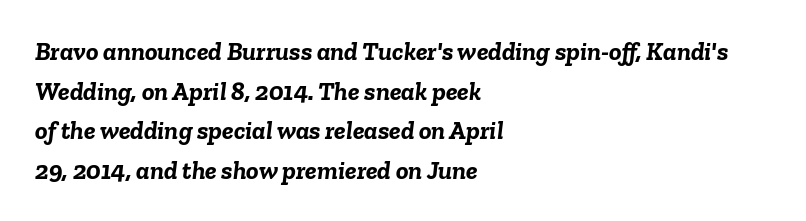
The image shows 26 px bold type, italic (leaning right); set left-aligned, normal line spacing (1.52x), normal letter spacing, not underlined.
